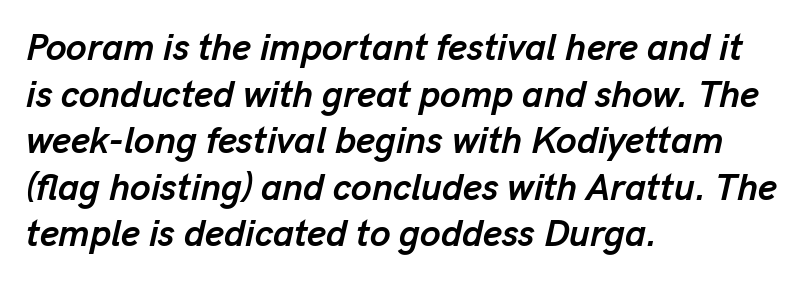
The image shows 37 px semibold type, italic (leaning right); set left-aligned, normal line spacing (1.26x), normal letter spacing, not underlined; low stroke contrast and a medium x-height.
